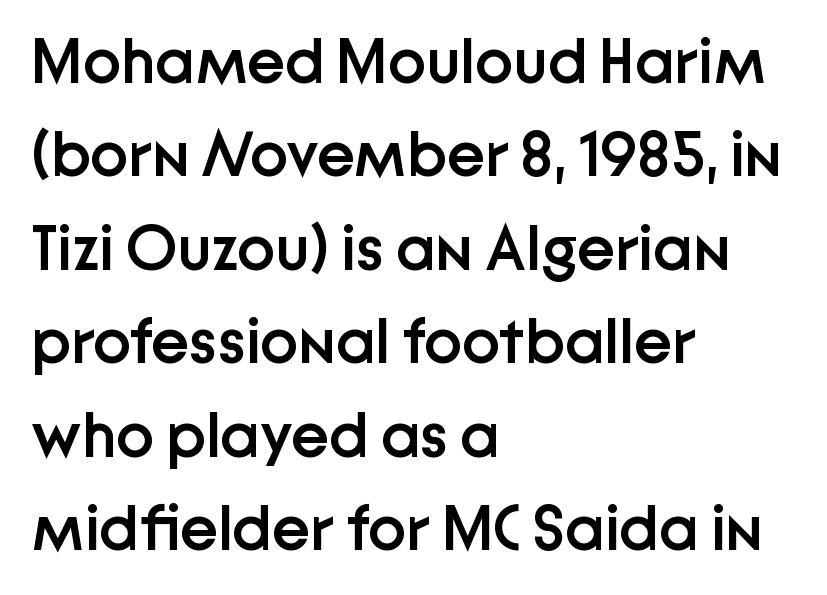
Q: Is the text bold? A: Semi-bold.
Q: Is the text italic (slanted)? A: No, it is upright.
Q: Is the typeface a serif or a sans-serif typeface? A: Sans-serif.
Q: Is the text underlined? A: No.
Q: How is the paragraph aligned? A: Left-aligned.
Q: Is the spacing between letters normal or unusually wide? A: Normal.
Q: Is the spacing between lines tight, normal or loose? A: Normal.
Q: Width (condensed, normal, or wide)? A: Normal.
Q: Stroke contrast? A: Low.
Q: x-height? A: Medium.
Q: Monospaced? A: No.
